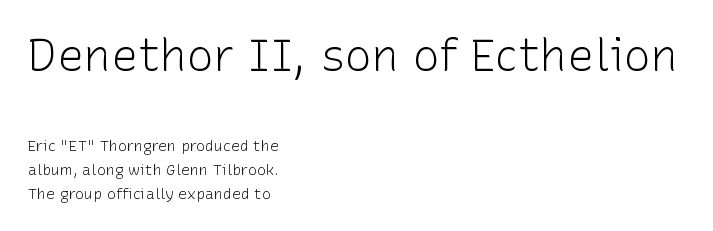
Q: Is the text bold? A: No.
Q: Is the text italic (slanted)? A: No, it is upright.
Q: Is the typeface a serif or a sans-serif typeface? A: Sans-serif.
Q: Is the text underlined? A: No.
Q: How is the paragraph aligned? A: Left-aligned.
Q: Is the spacing between letters normal or unusually wide? A: Normal.
Q: Is the spacing between lines tight, normal or loose? A: Normal.
Q: Which block of text is set in a larger size, the first (top) or the second (bottom)? A: The first (top) one.
Q: Width (condensed, normal, or wide)? A: Normal.
Q: Stroke contrast? A: Low.
Q: x-height? A: Medium.
Q: Monospaced? A: No.
